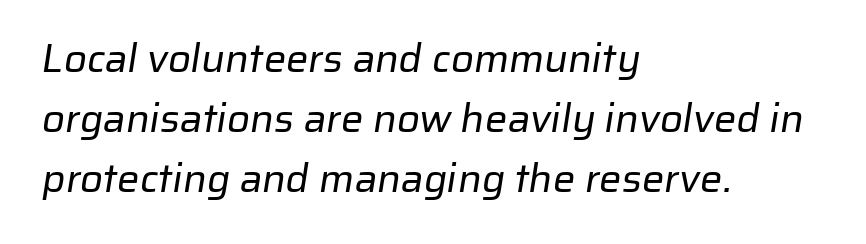
Q: Is the text bold? A: No.
Q: Is the typeface a serif or a sans-serif typeface? A: Sans-serif.
Q: Is the text underlined? A: No.
Q: How is the paragraph aligned? A: Left-aligned.
Q: Is the spacing between letters normal or unusually wide? A: Normal.
Q: Is the spacing between lines tight, normal or loose? A: Normal.
Q: Width (condensed, normal, or wide)? A: Normal.
Q: Stroke contrast? A: Low.
Q: x-height? A: Medium.
Q: Monospaced? A: No.
